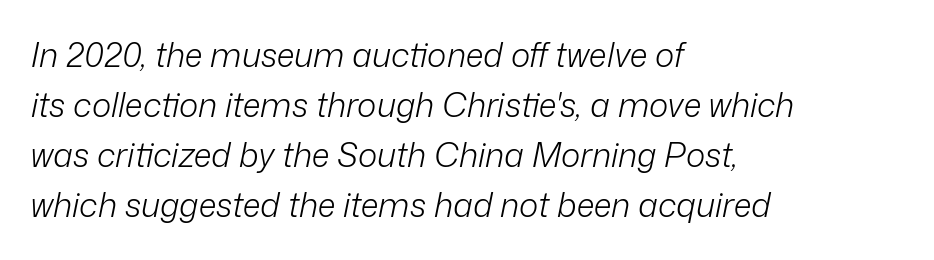
Q: Is the text bold? A: No.
Q: Is the text italic (slanted)? A: Yes, it leans right by about 12 degrees.
Q: Is the text underlined? A: No.
Q: How is the paragraph aligned? A: Left-aligned.
Q: Is the spacing between letters normal or unusually wide? A: Normal.
Q: Is the spacing between lines tight, normal or loose? A: Normal.
Q: Width (condensed, normal, or wide)? A: Normal.
Q: Stroke contrast? A: Low.
Q: x-height? A: Medium.
Q: Monospaced? A: No.
